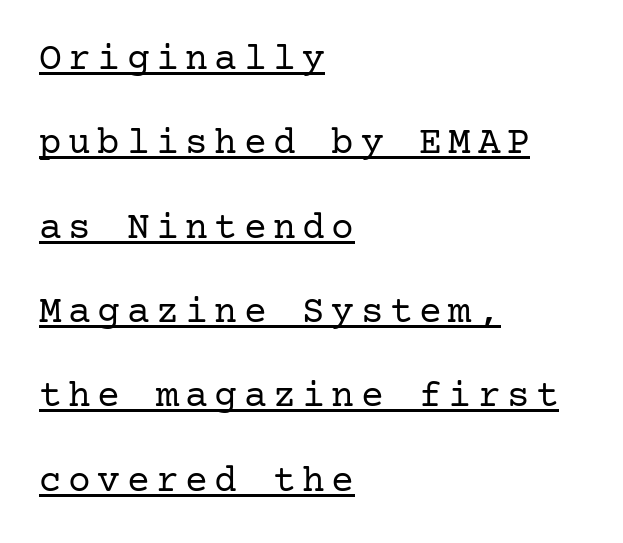
{"serif": "yes", "italic": "no", "bold": "no", "weight": "regular", "width": "normal", "stroke_contrast": "low", "x_height": "medium", "underline": "yes", "align": "left", "line_spacing": "loose", "line_spacing_ratio": 2.22, "glyph_px": 38}
